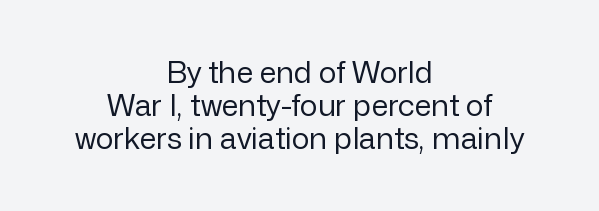
Q: Is the text bold? A: No.
Q: Is the text italic (slanted)? A: No, it is upright.
Q: Is the typeface a serif or a sans-serif typeface? A: Sans-serif.
Q: Is the text underlined? A: No.
Q: How is the paragraph aligned? A: Centered.
Q: Is the spacing between letters normal or unusually wide? A: Normal.
Q: Is the spacing between lines tight, normal or loose? A: Tight.
Q: Width (condensed, normal, or wide)? A: Normal.
Q: Stroke contrast? A: Low.
Q: x-height? A: Medium.
Q: Monospaced? A: No.
